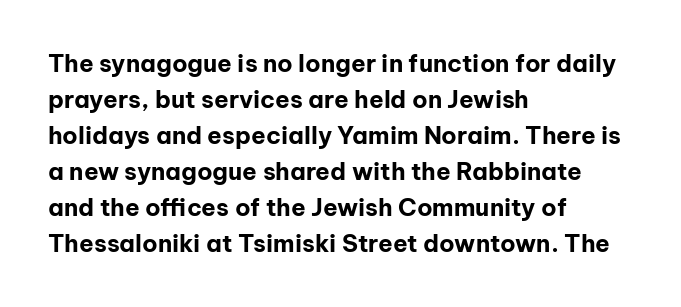
Q: Is the text bold? A: Yes.
Q: Is the text italic (slanted)? A: No, it is upright.
Q: Is the text underlined? A: No.
Q: How is the paragraph aligned? A: Left-aligned.
Q: Is the spacing between letters normal or unusually wide? A: Normal.
Q: Is the spacing between lines tight, normal or loose? A: Normal.
